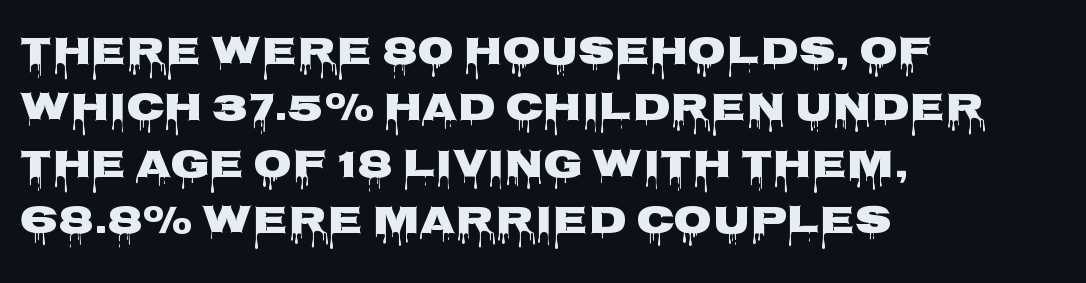
{"serif": "no", "italic": "no", "bold": "yes", "weight": "heavy", "width": "wide", "stroke_contrast": "low", "x_height": "large", "monospaced": "no", "underline": "no", "align": "left", "line_spacing": "normal", "line_spacing_ratio": 1.41, "letter_spacing": "normal", "letter_spacing_em": 0.0, "glyph_px": 40}
